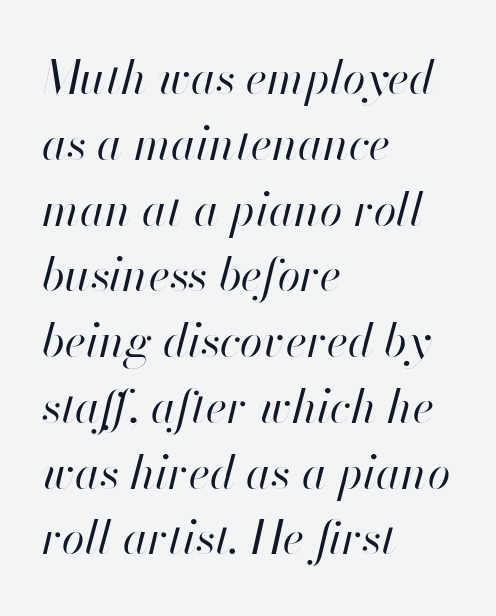
Is there much room between lines? A standard amount, neither cramped nor airy. Lines of text with bare space underneath. This sample has the flowing, uneven cadence of proportional lettering. Caption: multi-line text, flush left, ragged right. The characters are drawn with everyday or finer stroke widths. There is no visible air inserted between adjacent glyphs.
